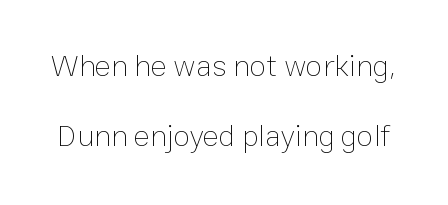
Stem width sits at or under what a default text font uses. You could fit nearly another row in the gap between these rows. Honestly, there is no underline to notice here at all. Observe the ordinary spacing: letters are neighbours, not strangers. A typesetter would call this proportional, since set widths differ per character.
